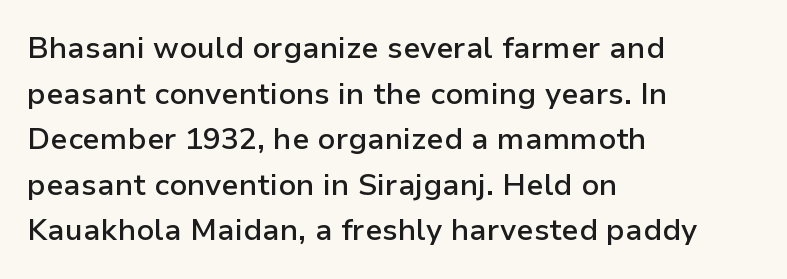
Strokes here are thickened, but only to semibold level. Classification — sans serif. Glyph-to-glyph distance matches everyday printed text. These lines are rendered in a variable-pitch font. Only glyphs here, with clear space below each row. The passage is arranged the way most books set body copy — flush left.
